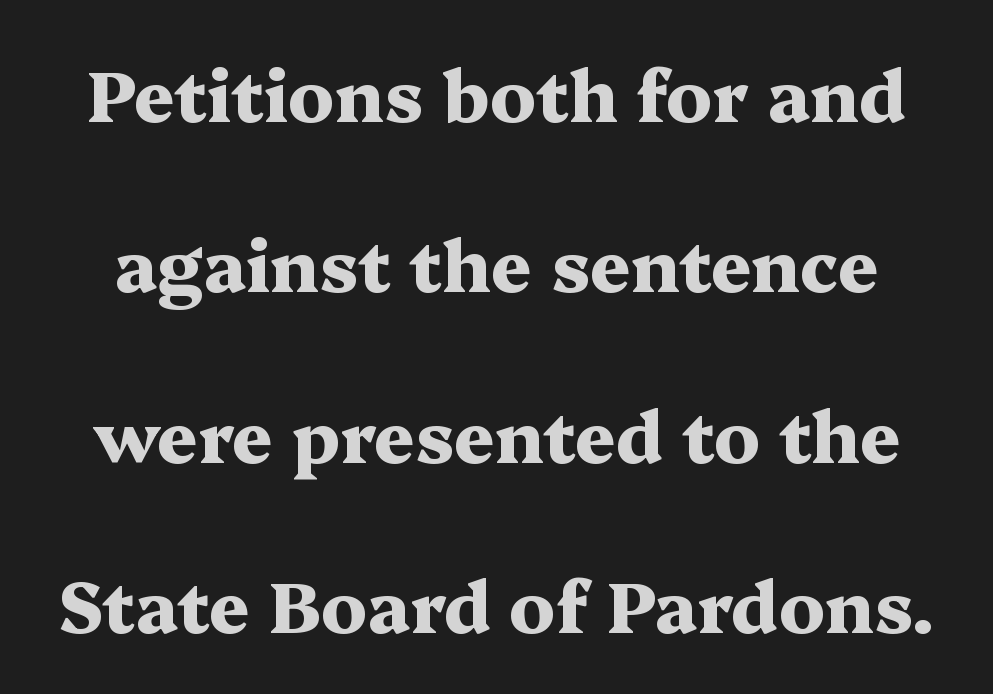
Caption: standard tracking, unaltered. Upright lettering throughout. The passage shown is typed in a proportional face where columns would drift. The strokes are fattened all the way to bold. Vertical spacing — loose.
